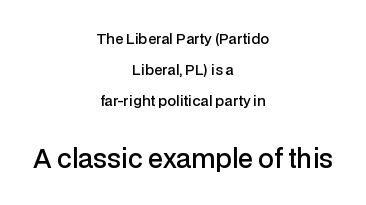
{"italic": "no", "bold": "semi", "underline": "no", "align": "center", "line_spacing": "loose", "line_spacing_ratio": 2.2, "letter_spacing": "normal", "letter_spacing_em": 0.0, "larger_block": "second", "size_ratio": 1.79, "glyph_px": 25}
